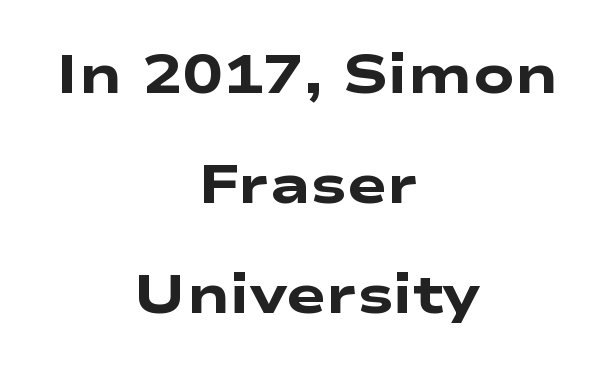
{"serif": "no", "bold": "yes", "weight": "heavy", "width": "wide", "stroke_contrast": "low", "x_height": "medium", "monospaced": "no", "underline": "no", "align": "center", "line_spacing": "loose", "line_spacing_ratio": 2.04, "letter_spacing": "normal", "letter_spacing_em": 0.0, "glyph_px": 54}
